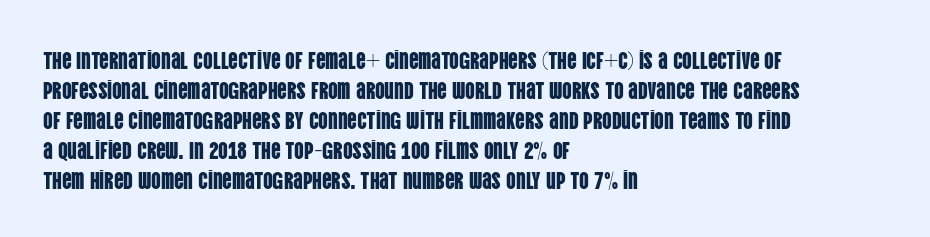
The lines in this sample share a left origin and differ only in where they stop. Tracking here is standard; glyphs follow each other at the usual distance. How would I describe the line gaps? Plain and ordinary. You can tell it's not italic because the verticals are truly vertical.
